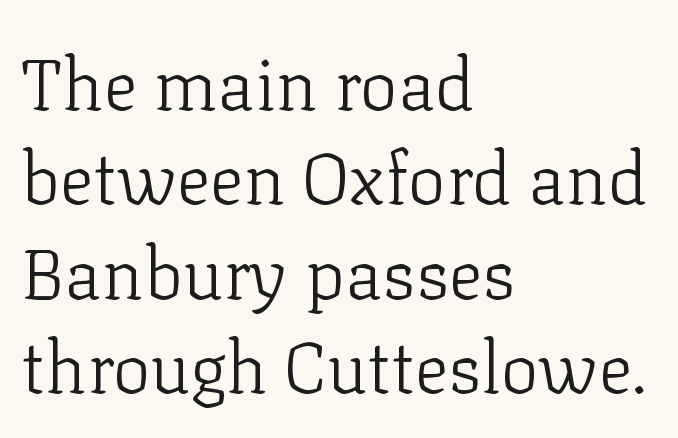
Q: Is the text bold? A: No.
Q: Is the text italic (slanted)? A: No, it is upright.
Q: Is the typeface a serif or a sans-serif typeface? A: Serif.
Q: Is the text underlined? A: No.
Q: How is the paragraph aligned? A: Left-aligned.
Q: Is the spacing between letters normal or unusually wide? A: Normal.
Q: Is the spacing between lines tight, normal or loose? A: Normal.
Q: Width (condensed, normal, or wide)? A: Normal.
Q: Stroke contrast? A: Low.
Q: x-height? A: Medium.
Q: Monospaced? A: No.
